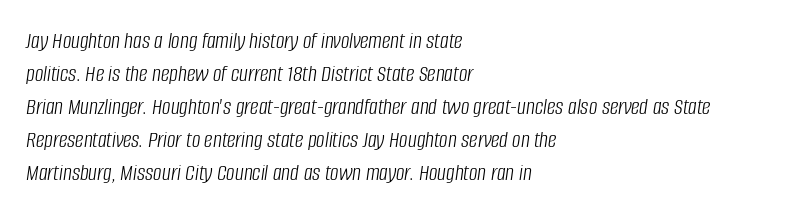
The image shows 24 px text type, italic (leaning right); set left-aligned, normal line spacing (1.37x), normal letter spacing, not underlined.
